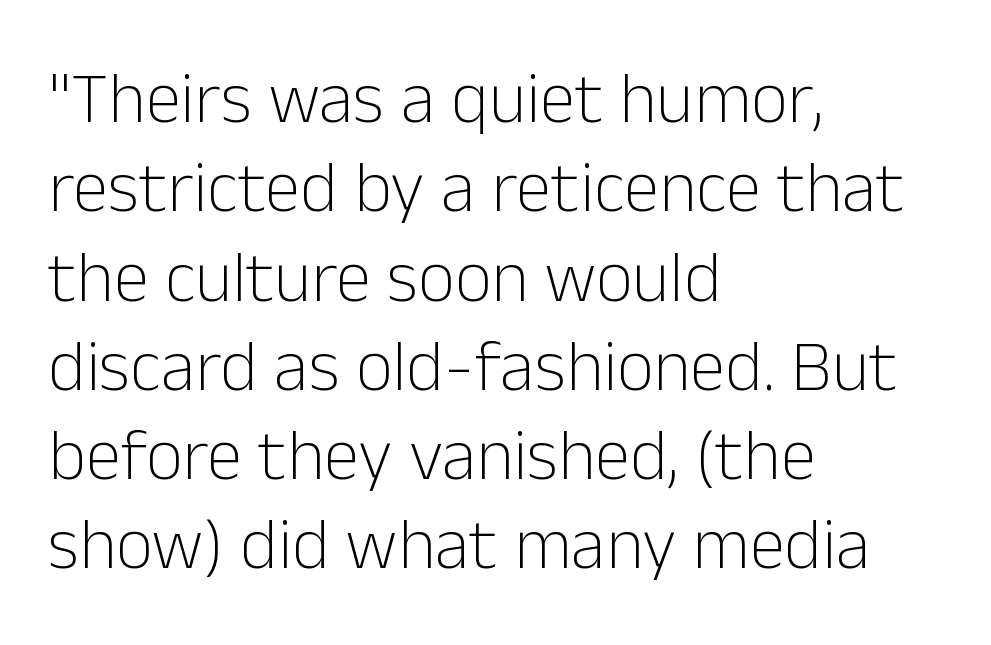
{"serif": "no", "italic": "no", "bold": "no", "weight": "light", "width": "normal", "stroke_contrast": "low", "x_height": "medium", "monospaced": "no", "underline": "no", "align": "left", "line_spacing_ratio": 1.24, "letter_spacing": "normal", "letter_spacing_em": 0.0, "glyph_px": 72}
